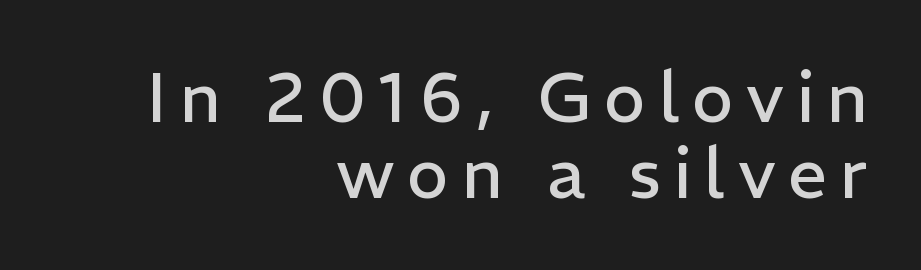
{"serif": "no", "italic": "no", "bold": "no", "weight": "regular", "width": "normal", "stroke_contrast": "low", "x_height": "medium", "monospaced": "no", "underline": "no", "align": "right", "line_spacing": "tight", "line_spacing_ratio": 1.08, "glyph_px": 70}
